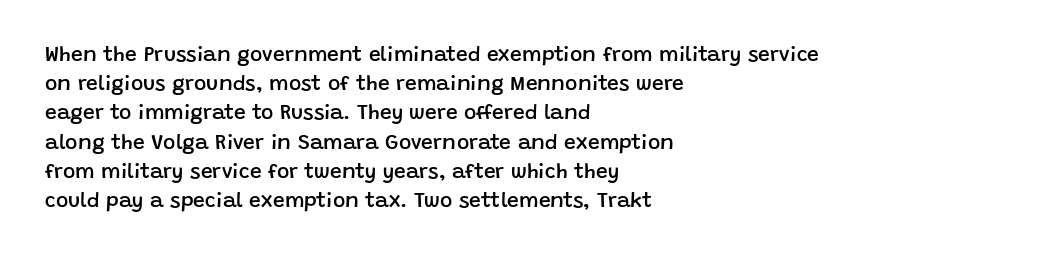
The image shows 21 px text type, upright; set left-aligned, normal line spacing (1.39x), normal letter spacing, not underlined.
